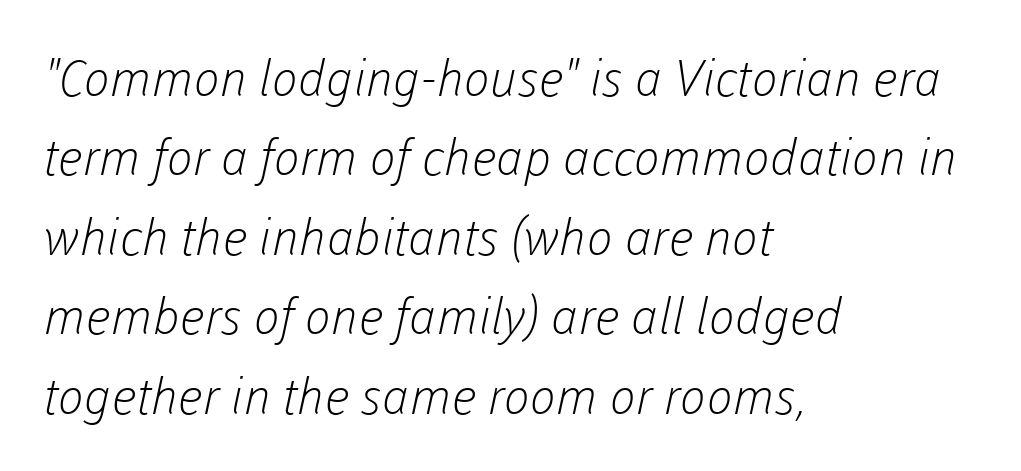
Q: Is the text bold? A: No.
Q: Is the typeface a serif or a sans-serif typeface? A: Sans-serif.
Q: Is the text underlined? A: No.
Q: How is the paragraph aligned? A: Left-aligned.
Q: Is the spacing between letters normal or unusually wide? A: Normal.
Q: Is the spacing between lines tight, normal or loose? A: Normal.
Q: Width (condensed, normal, or wide)? A: Normal.
Q: Stroke contrast? A: Low.
Q: x-height? A: Medium.
Q: Monospaced? A: No.
